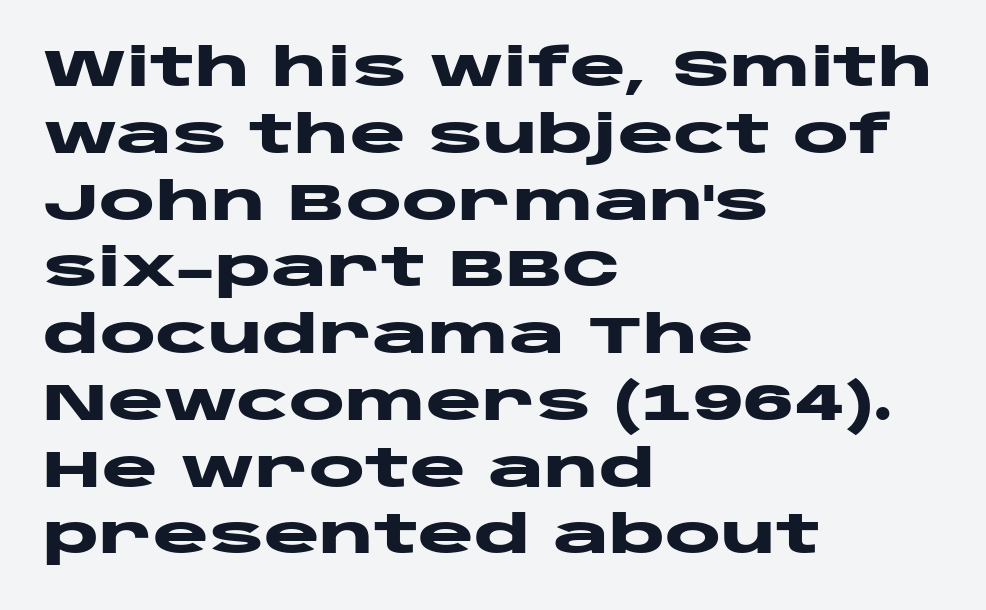
The image shows 53 px heavy, wide sans-serif type, upright; set left-aligned, normal line spacing (1.26x), normal letter spacing, not underlined; low stroke contrast and a large x-height.
